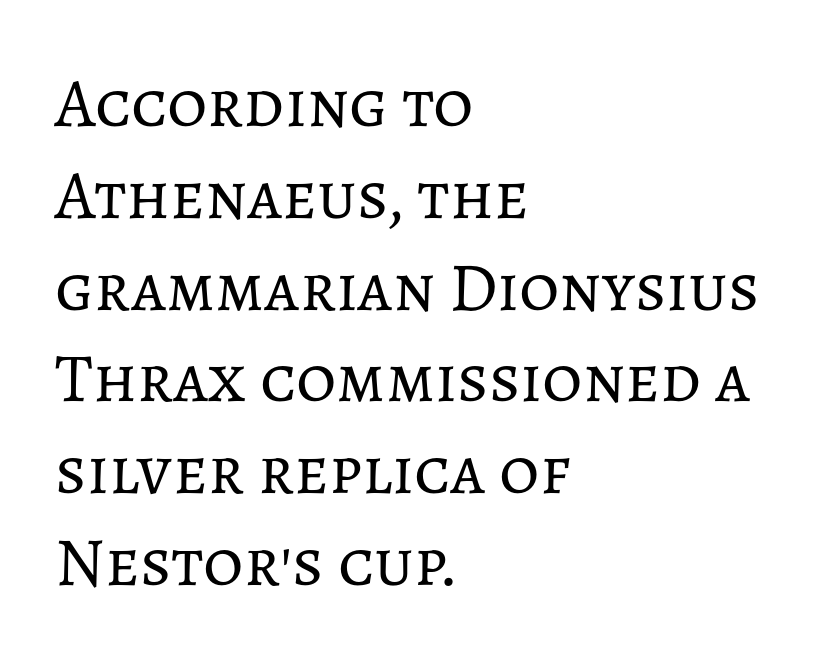
Here the glyphs are tracked normally, forming tight word shapes. Each letter keeps its own natural width here, so spacing adapts to shape. Casual observation: everything's shoved over to the left. Unlike italic type, these characters show no tilt at all.
